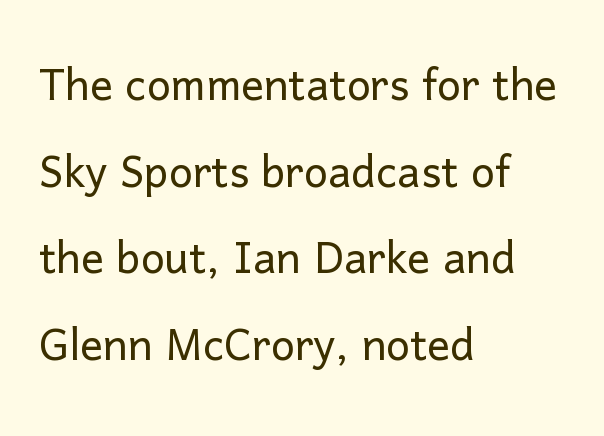
Leading: standard. A light-to-regular cut is what we see here. The letters advance in unequal steps, a hallmark of proportional type. Are there feet on the stems? There aren't — it's a sans. Does the lettering tilt? It doesn't — this is upright. These lines keep a tight, regular rhythm from letter to letter.
